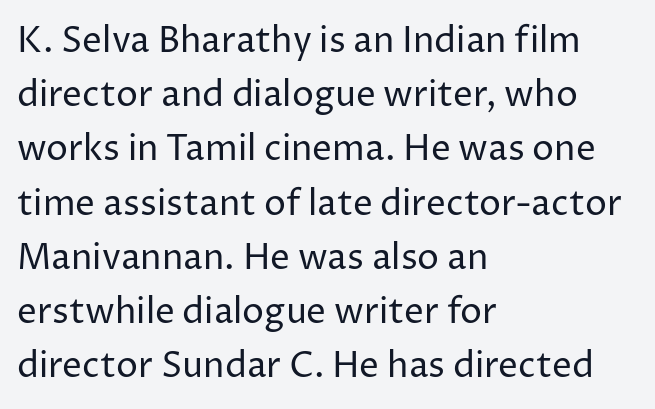
{"serif": "no", "italic": "no", "bold": "no", "weight": "regular", "width": "normal", "stroke_contrast": "low", "x_height": "medium", "monospaced": "no", "underline": "no", "align": "left", "line_spacing": "normal", "line_spacing_ratio": 1.55, "letter_spacing": "normal", "letter_spacing_em": 0.0, "glyph_px": 35}
